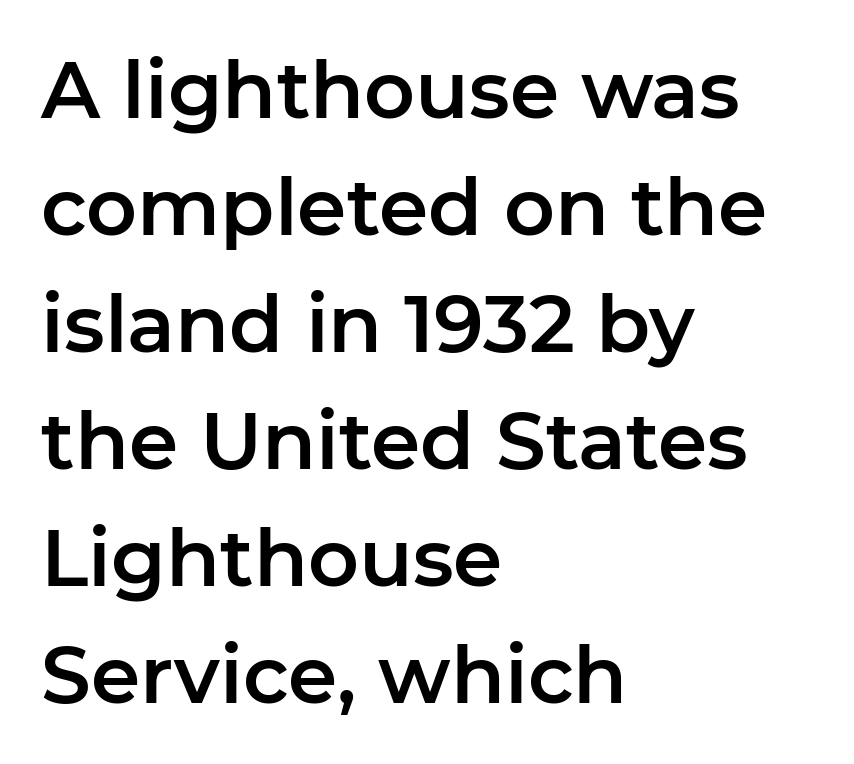
The image shows 79 px sans-serif type, upright; set left-aligned, normal line spacing (1.48x), normal letter spacing, not underlined; low stroke contrast and a medium x-height.
